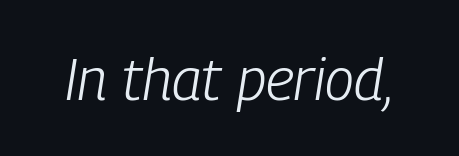
The image shows 59 px light, condensed type, italic (leaning right); set normal letter spacing, not underlined; low stroke contrast and a medium x-height.
